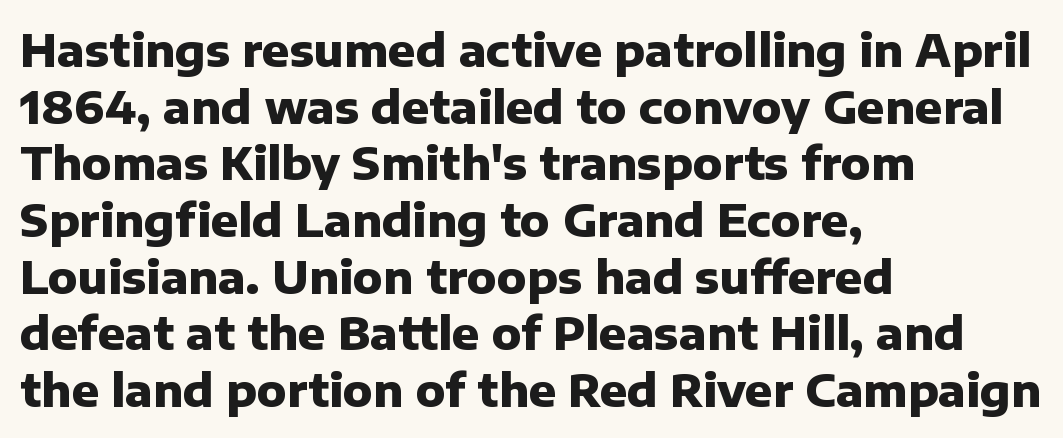
The image shows 45 px heavy sans-serif type, upright; set left-aligned, normal line spacing (1.26x), normal letter spacing, not underlined; low stroke contrast and a medium x-height.
